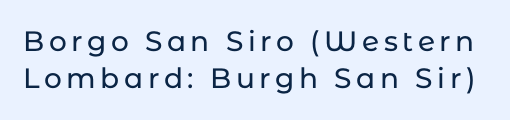
The image shows 28 px sans-serif type, upright; set normal line spacing (1.33x), not underlined; low stroke contrast and a medium x-height.
